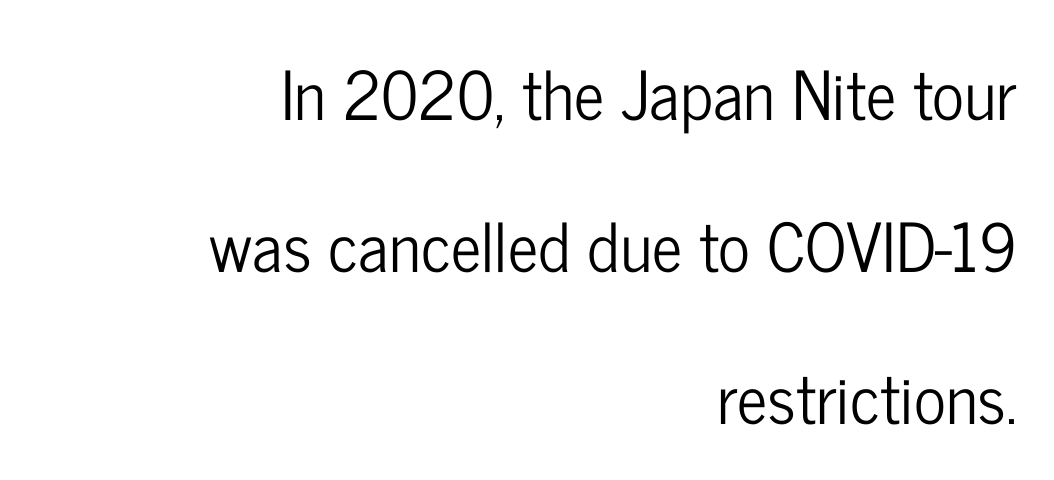
The image shows 67 px condensed sans-serif type, upright; set right-aligned, loose line spacing (2.27x), normal letter spacing, not underlined; low stroke contrast and a medium x-height.
